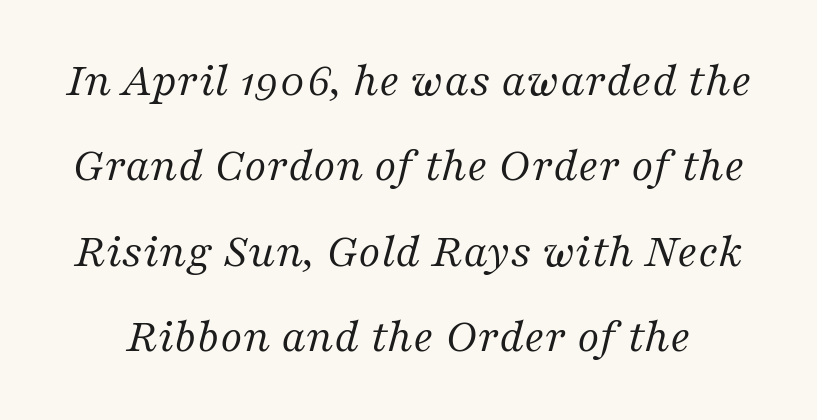
The passage shown has conventional tracking throughout. Looking at the ascenders, they clearly lean. Do the characters align in a grid? No, the font is proportional. Glance below the letters and you will spot only blank space. Stroke thickness stays within the range of a standard reading face or lighter. You can tell from the footed stems that serif type was used.
